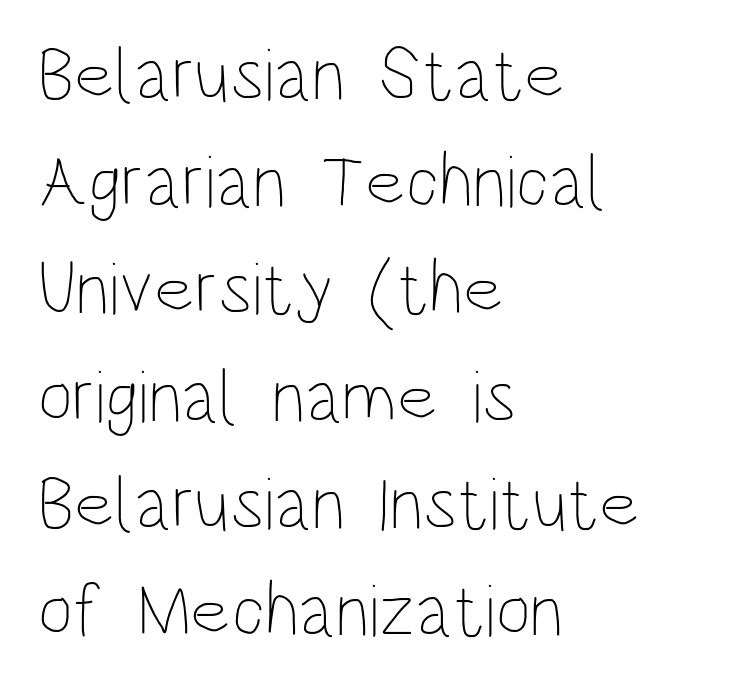
The image shows 75 px thin, condensed type, upright; set left-aligned, normal line spacing (1.43x), normal letter spacing, not underlined; low stroke contrast and a large x-height.
